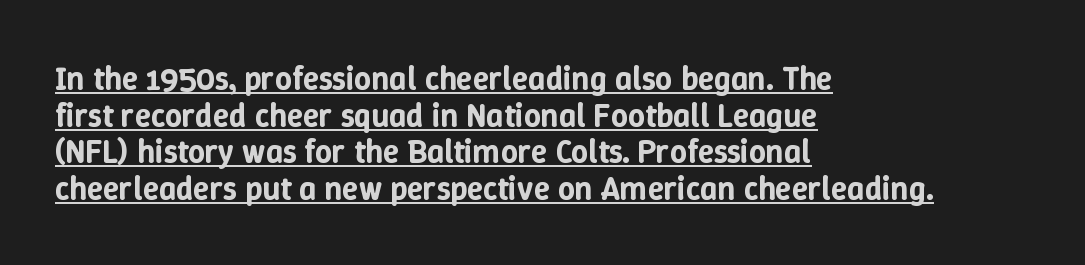
{"italic": "no", "width": "normal", "stroke_contrast": "low", "x_height": "medium", "monospaced": "no", "underline": "yes", "align": "left", "line_spacing": "tight", "line_spacing_ratio": 1.11, "letter_spacing": "normal", "letter_spacing_em": 0.0, "glyph_px": 33}
